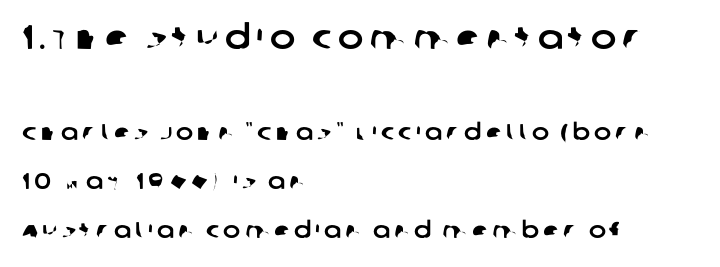
{"serif": "no", "width": "normal", "stroke_contrast": "low", "x_height": "large", "monospaced": "no", "underline": "no", "align": "left", "line_spacing": "loose", "line_spacing_ratio": 2.14, "larger_block": "first", "size_ratio": 1.48, "glyph_px": 34}
